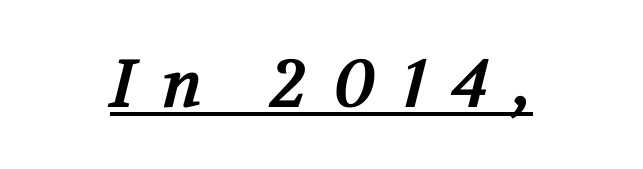
Emphasis is given by a line drawn under the lettering. The horizontal fit of the characters is loose and conspicuously gappy. A typesetter would call this proportional, since set widths differ per character. Caption: bold face, heavy strokes.
